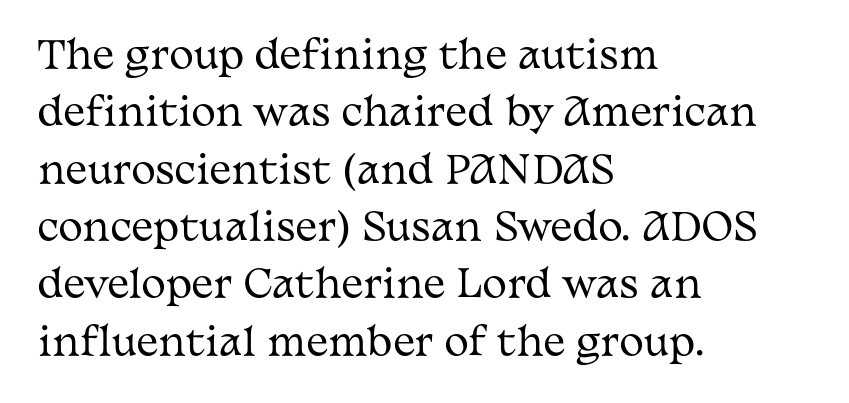
{"serif": "yes", "italic": "no", "bold": "no", "weight": "regular", "width": "wide", "stroke_contrast": "medium", "x_height": "medium", "monospaced": "no", "underline": "no", "align": "left", "line_spacing": "normal", "line_spacing_ratio": 1.55, "letter_spacing": "normal", "letter_spacing_em": 0.0, "glyph_px": 37}
